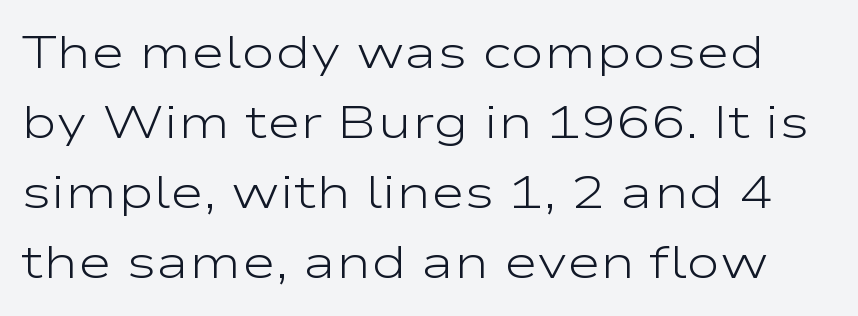
The image shows 46 px light, wide sans-serif type, upright; set normal line spacing (1.52x), normal letter spacing, not underlined; low stroke contrast and a medium x-height.
